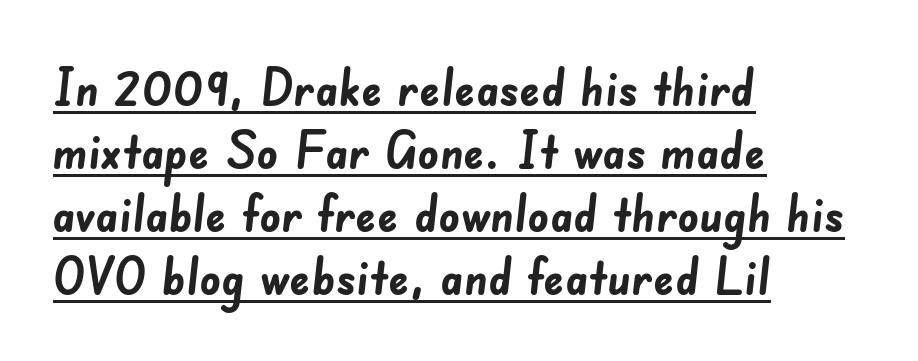
Q: Is the text bold? A: Yes.
Q: Is the typeface a serif or a sans-serif typeface? A: Sans-serif.
Q: Is the text underlined? A: Yes.
Q: How is the paragraph aligned? A: Left-aligned.
Q: Is the spacing between letters normal or unusually wide? A: Normal.
Q: Width (condensed, normal, or wide)? A: Normal.
Q: Stroke contrast? A: Low.
Q: x-height? A: Small.
Q: Monospaced? A: No.
